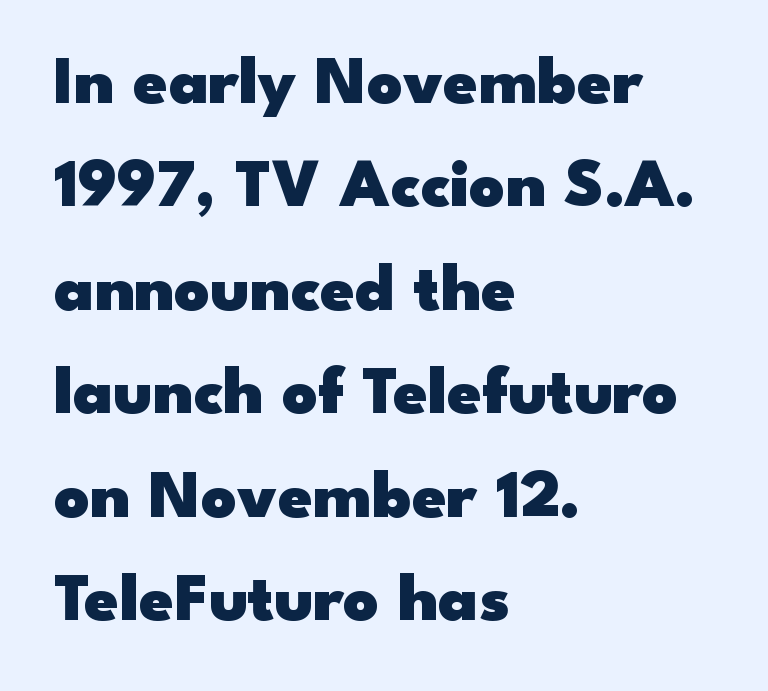
The image shows 69 px heavy, wide sans-serif type, upright; set left-aligned, normal line spacing (1.5x), normal letter spacing, not underlined; low stroke contrast and a small x-height.
